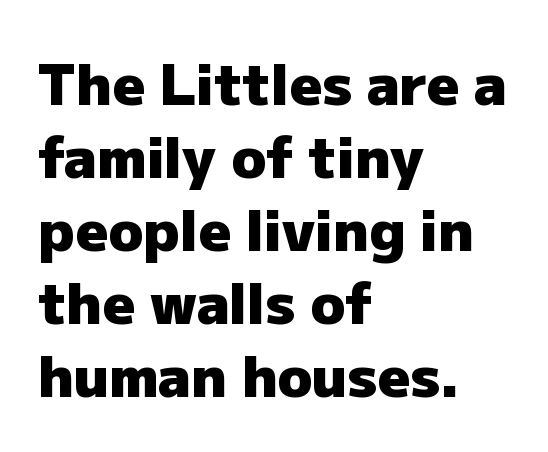
The typography opts for an upright posture over an oblique one. Spacing verdict: proportional, widths tailored to each character. Casual observation: everything's shoved over to the left. Normally led — the rows are evenly, conventionally spaced.
